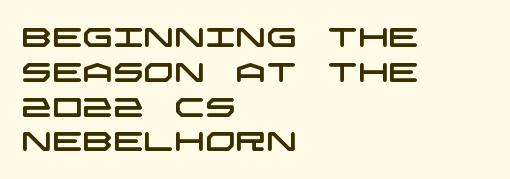
The image shows 27 px text type; set left-aligned, normal line spacing (1.29x), normal letter spacing, not underlined.
